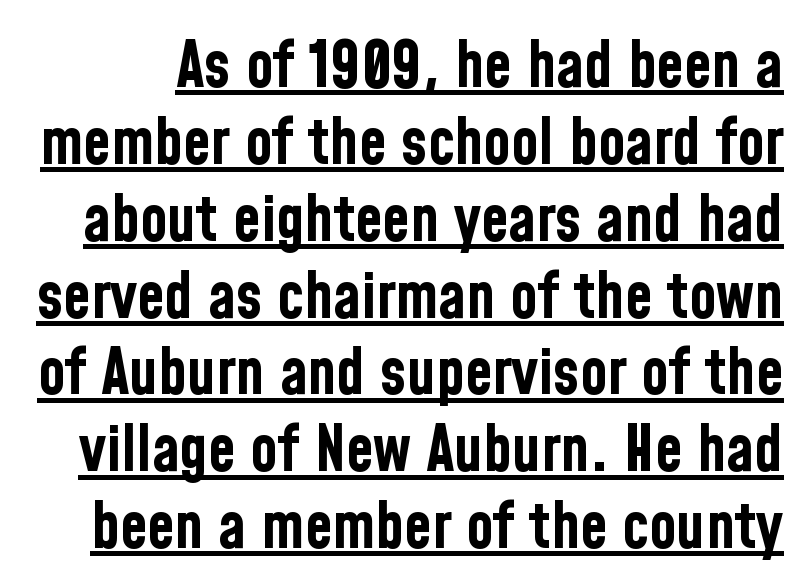
In designer terms, the underline attribute is active on this setting. Students, this is bold: see how much ink each stroke carries. Varying glyph widths throughout — classic text-font behaviour. Font category for this specimen: sans-serif.
